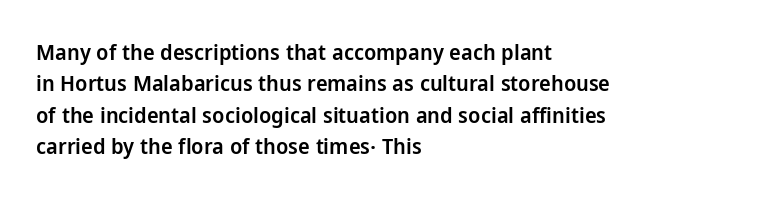
Successive baselines arrive at the customary interval. Horizontally, the lines are justified to the leading edge only. Short note: letters normally spaced. Emphasis by weight is partial: semibold. The gap between lines stays unmarked. Ordinary non-slanted type is in use.
